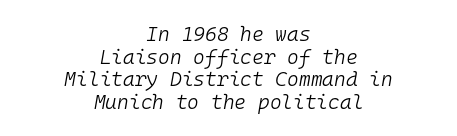
Q: Is the text bold? A: No.
Q: Is the text italic (slanted)? A: Yes, it leans right by about 10 degrees.
Q: Is the text underlined? A: No.
Q: How is the paragraph aligned? A: Centered.
Q: Is the spacing between letters normal or unusually wide? A: Normal.
Q: Is the spacing between lines tight, normal or loose? A: Tight.
